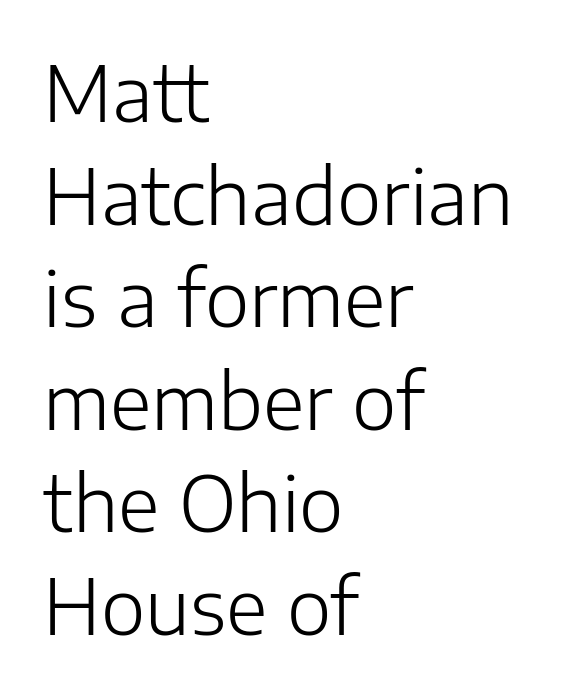
Unbolded letterforms with no extra heft. No feet cap the strokes, marking this as sans-serif type. Left-aligned paragraph, ragged on the right. Note the varied advance widths — an 'i' is clearly narrower than an 'm'. Vertically, the passage feels balanced, rows spaced as you'd expect.
